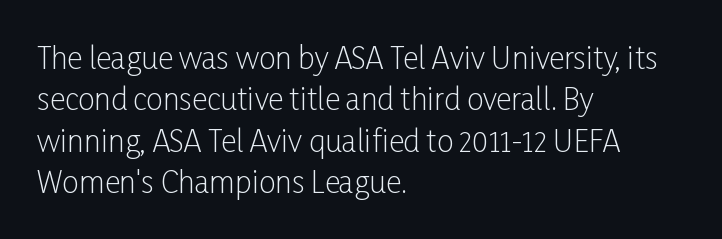
Q: Is the text bold? A: No.
Q: Is the text italic (slanted)? A: No, it is upright.
Q: Is the typeface a serif or a sans-serif typeface? A: Sans-serif.
Q: Is the text underlined? A: No.
Q: How is the paragraph aligned? A: Left-aligned.
Q: Is the spacing between letters normal or unusually wide? A: Normal.
Q: Is the spacing between lines tight, normal or loose? A: Normal.
Q: Width (condensed, normal, or wide)? A: Condensed.
Q: Stroke contrast? A: Low.
Q: x-height? A: Medium.
Q: Monospaced? A: No.
